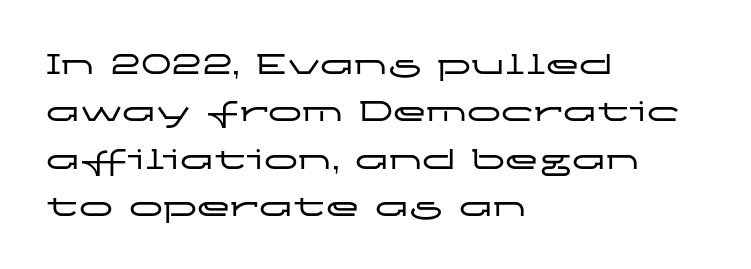
The image shows 34 px wide sans-serif type, upright; set left-aligned, normal line spacing (1.39x), normal letter spacing, not underlined; low stroke contrast and a medium x-height.
